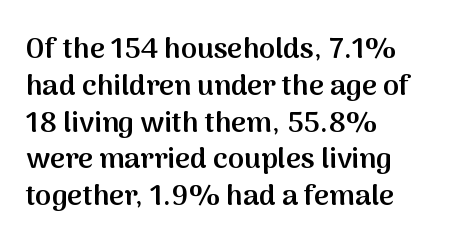
{"serif": "no", "italic": "no", "bold": "semi", "weight": "semibold", "width": "normal", "stroke_contrast": "medium", "x_height": "medium", "monospaced": "no", "underline": "no", "align": "left", "line_spacing": "normal", "line_spacing_ratio": 1.27, "letter_spacing": "normal", "letter_spacing_em": 0.0, "glyph_px": 29}
